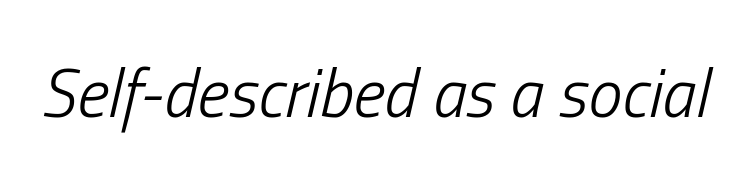
Bare-footed words on every line. Spacing verdict: proportional, widths tailored to each character. No heavy texture on the line: the type isn't bold. Italic: yes, the glyphs are oblique. Honestly, the letter spacing is just normal — you wouldn't notice it.
